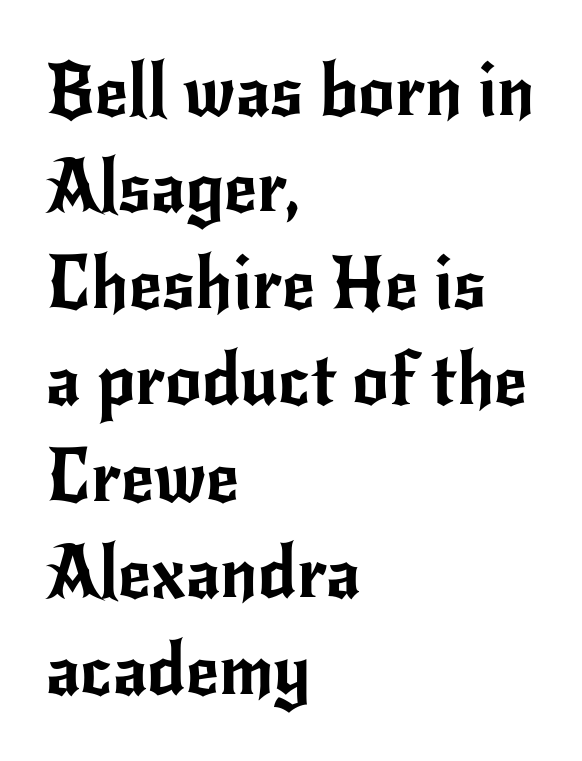
No italicization has been applied; the sample stays upright. Looks like regular typesetting: each glyph gets only the width it needs. The lines are quadded left. Letterform terminals end flat and unadorned throughout the passage.
